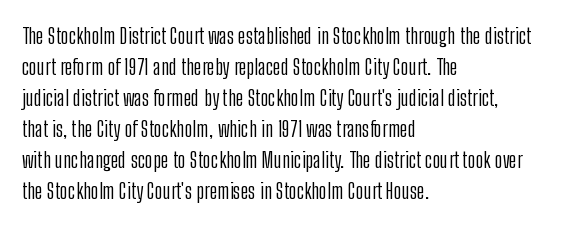
The words here are not underlined. Default kerning and tracking; the words read as compact shapes. The paragraph shown leans on its left margin. Posture: straight, roman, zero tilt. Vertical stems look standard width or narrower in stroke. Vertical spacing — default.
